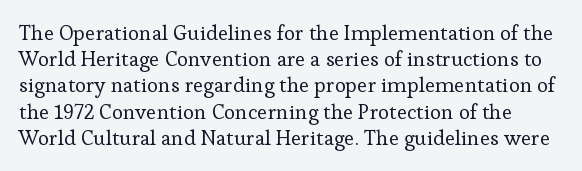
Q: Is the text bold? A: No.
Q: Is the text italic (slanted)? A: No, it is upright.
Q: Is the text underlined? A: No.
Q: Is the spacing between letters normal or unusually wide? A: Normal.
Q: Is the spacing between lines tight, normal or loose? A: Normal.
